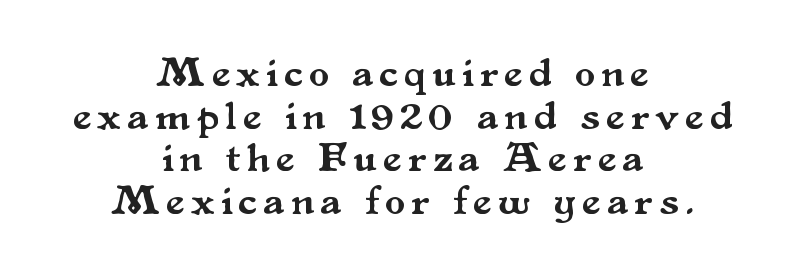
The image shows 41 px serif type, upright; set centered, tight line spacing (1.04x), not underlined; medium stroke contrast and a small x-height.
